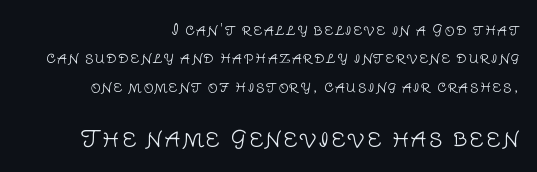
Q: Is the text bold? A: No.
Q: Is the text italic (slanted)? A: Yes.
Q: Is the text underlined? A: No.
Q: How is the paragraph aligned? A: Right-aligned.
Q: Is the spacing between lines tight, normal or loose? A: Loose.
Q: Which block of text is set in a larger size, the first (top) or the second (bottom)? A: The second (bottom) one.
